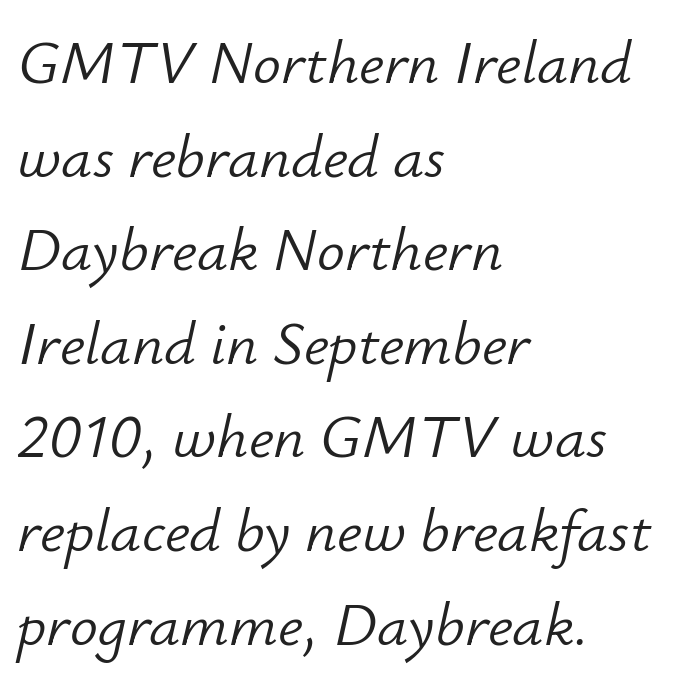
Each letter keeps its own natural width here, so spacing adapts to shape. Horizontal bands of white between lines are of average thickness. Yep, that's italic — everything's leaning. If you drew a ruler down the left edge, every line would touch it.
